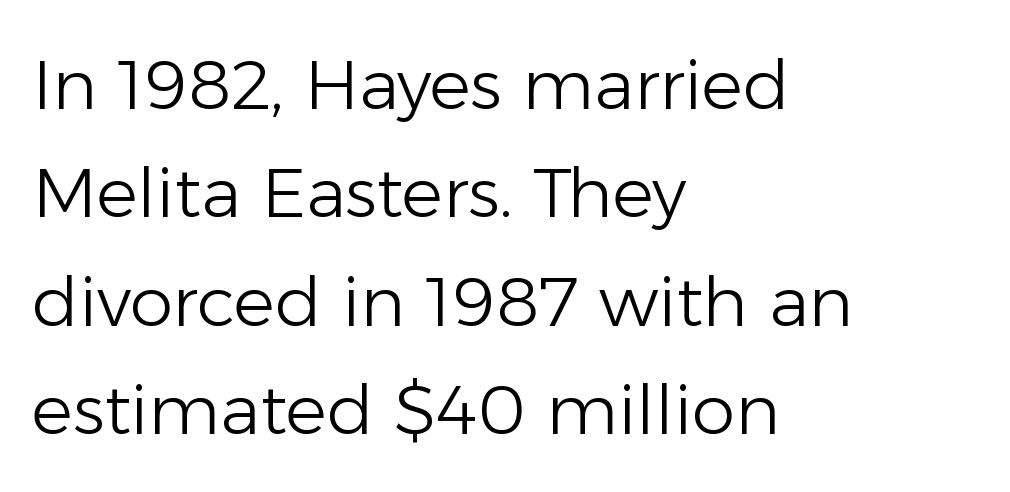
Q: Is the text bold? A: No.
Q: Is the text italic (slanted)? A: No, it is upright.
Q: Is the typeface a serif or a sans-serif typeface? A: Sans-serif.
Q: Is the text underlined? A: No.
Q: How is the paragraph aligned? A: Left-aligned.
Q: Is the spacing between letters normal or unusually wide? A: Normal.
Q: Is the spacing between lines tight, normal or loose? A: Normal.
Q: Width (condensed, normal, or wide)? A: Normal.
Q: Stroke contrast? A: Low.
Q: x-height? A: Medium.
Q: Monospaced? A: No.
